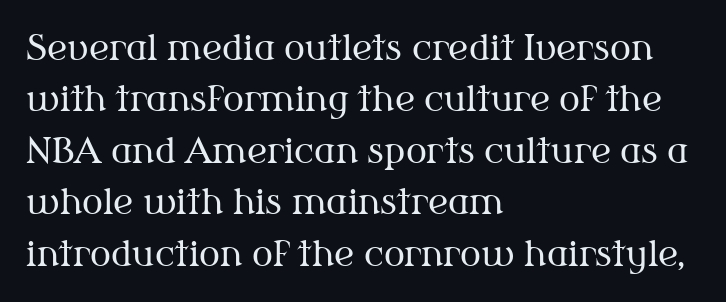
This is not heavy type; no bold has been used. You could not count columns in this text — the font is proportionally spaced. Type style note: has serifs. A typesetter would mark this as roman, not italic. The strip under each line holds only bare page.
